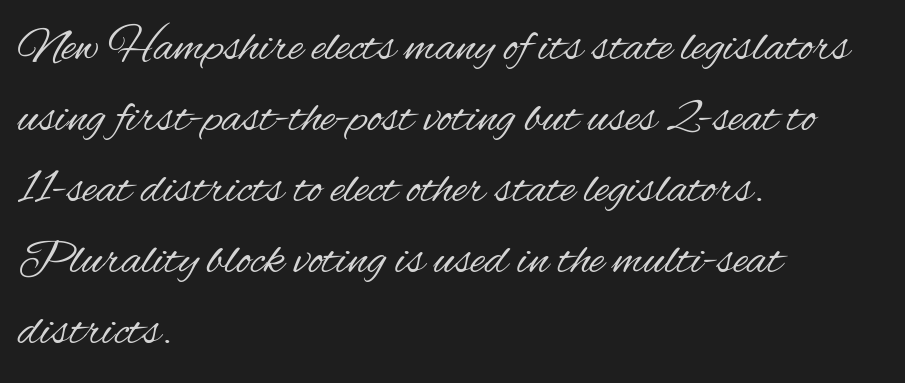
{"serif": "no", "bold": "no", "weight": "regular", "width": "condensed", "stroke_contrast": "medium", "x_height": "small", "monospaced": "no", "underline": "no", "align": "left", "line_spacing": "normal", "line_spacing_ratio": 1.45, "letter_spacing": "normal", "letter_spacing_em": 0.0, "glyph_px": 49}
